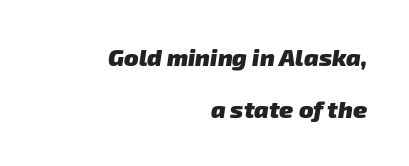
The image shows 24 px bold type; set right-aligned, loose line spacing (2.18x), normal letter spacing, not underlined.
